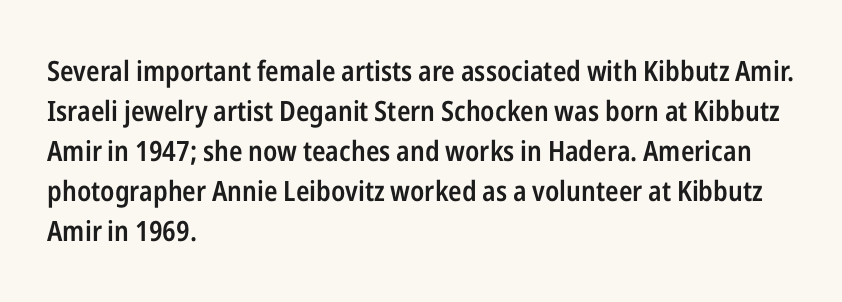
All the whitespace from short lines collects on the right. These lines carry some extra weight — a demibold, not a full bold. Only glyphs here, with clear space below each row. The rendering keeps characters at their native spacing. Vertical strokes here are truly vertical.
